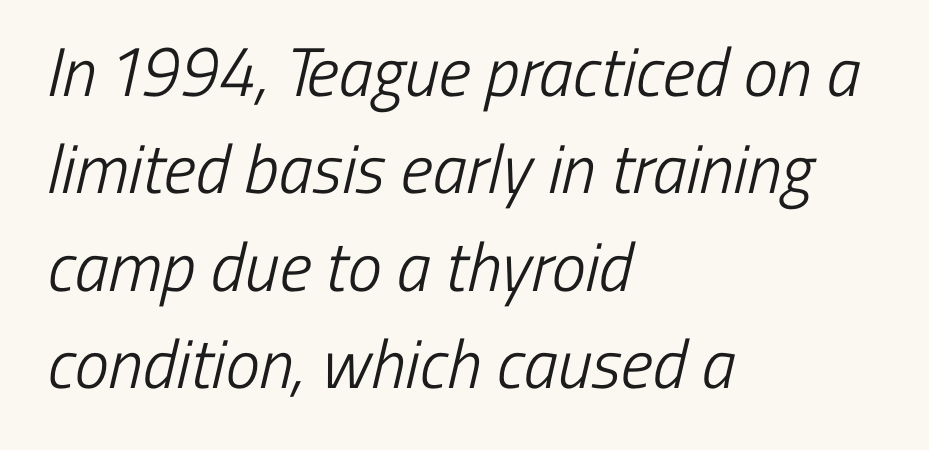
The image shows 69 px light, condensed sans-serif type; set left-aligned, normal line spacing (1.41x), normal letter spacing, not underlined; low stroke contrast and a medium x-height.
